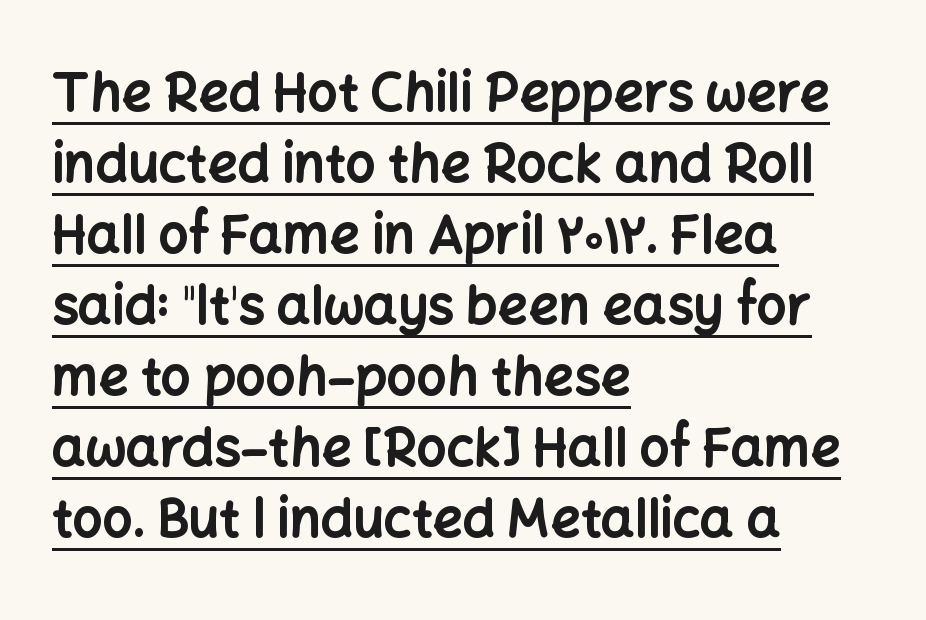
{"serif": "no", "italic": "no", "bold": "yes", "weight": "bold", "width": "normal", "stroke_contrast": "low", "x_height": "medium", "monospaced": "no", "underline": "yes", "align": "left", "line_spacing": "normal", "line_spacing_ratio": 1.34, "letter_spacing": "normal", "letter_spacing_em": 0.0, "glyph_px": 53}
